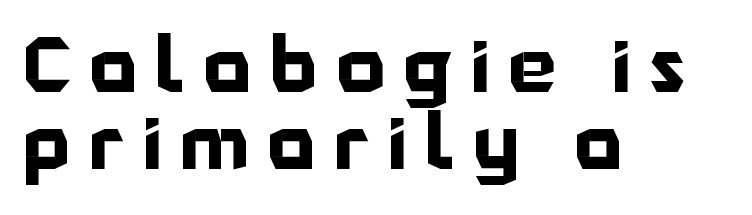
{"serif": "no", "italic": "no", "bold": "yes", "weight": "bold", "width": "normal", "stroke_contrast": "low", "x_height": "medium", "monospaced": "no", "underline": "no", "align": "left", "line_spacing": "tight", "line_spacing_ratio": 1.01, "letter_spacing": "wide", "letter_spacing_em": 0.24, "glyph_px": 76}
